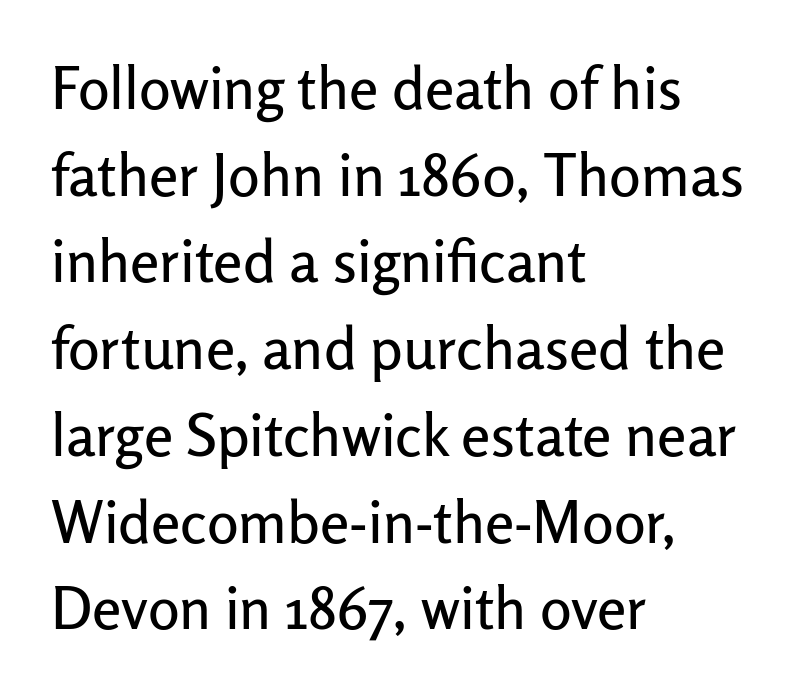
{"serif": "no", "italic": "no", "width": "normal", "stroke_contrast": "low", "x_height": "medium", "monospaced": "no", "underline": "no", "align": "left", "line_spacing": "normal", "line_spacing_ratio": 1.47, "letter_spacing": "normal", "letter_spacing_em": 0.0, "glyph_px": 59}
